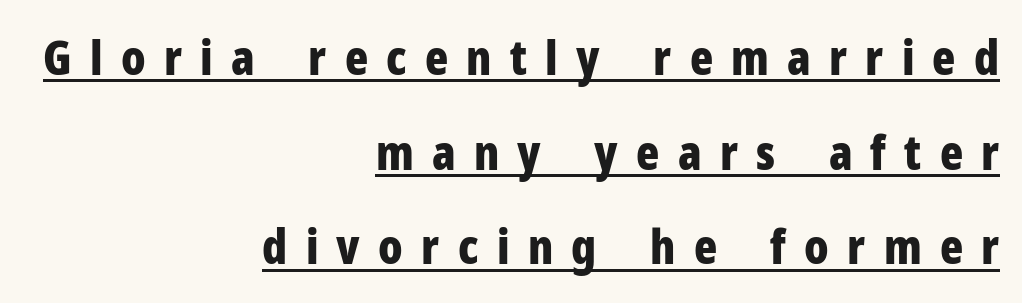
{"serif": "no", "italic": "no", "bold": "yes", "weight": "bold", "width": "condensed", "stroke_contrast": "low", "x_height": "medium", "monospaced": "no", "underline": "yes", "align": "right", "line_spacing": "loose", "line_spacing_ratio": 1.97, "letter_spacing": "wide", "letter_spacing_em": 0.38, "glyph_px": 48}
